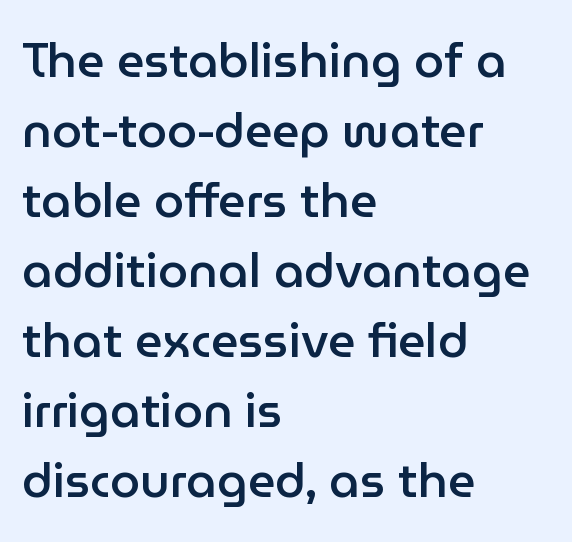
Q: Is the text bold? A: Semi-bold.
Q: Is the text italic (slanted)? A: No, it is upright.
Q: Is the typeface a serif or a sans-serif typeface? A: Sans-serif.
Q: Is the text underlined? A: No.
Q: How is the paragraph aligned? A: Left-aligned.
Q: Is the spacing between letters normal or unusually wide? A: Normal.
Q: Is the spacing between lines tight, normal or loose? A: Normal.
Q: Width (condensed, normal, or wide)? A: Normal.
Q: Stroke contrast? A: Low.
Q: x-height? A: Medium.
Q: Monospaced? A: No.
